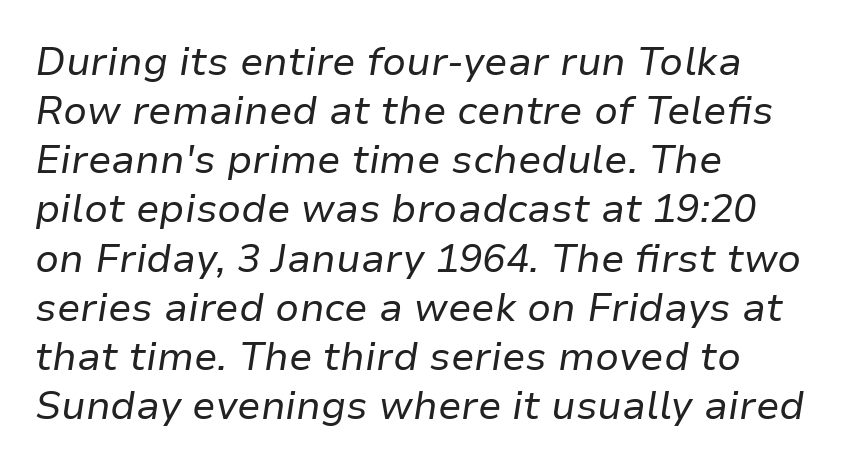
The image shows 39 px regular-weight type, italic (leaning right); set left-aligned, normal line spacing (1.26x), normal letter spacing, not underlined; low stroke contrast and a medium x-height.
